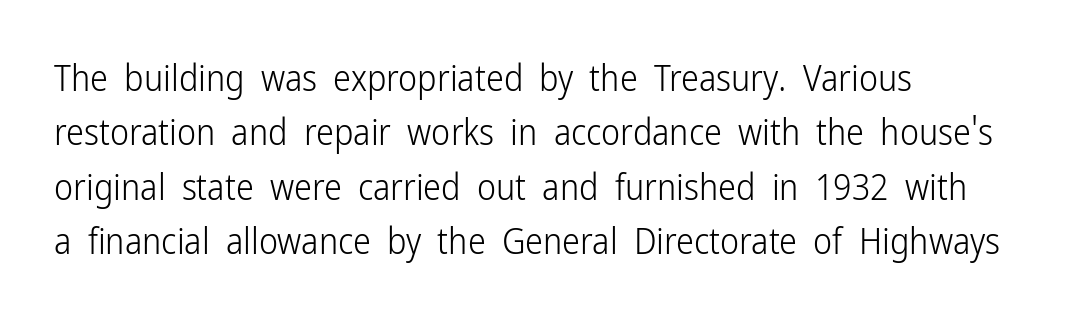
{"serif": "no", "italic": "no", "bold": "no", "weight": "light", "width": "condensed", "stroke_contrast": "low", "x_height": "medium", "monospaced": "no", "underline": "no", "align": "left", "line_spacing": "normal", "line_spacing_ratio": 1.51, "letter_spacing": "normal", "letter_spacing_em": 0.0, "glyph_px": 36}
